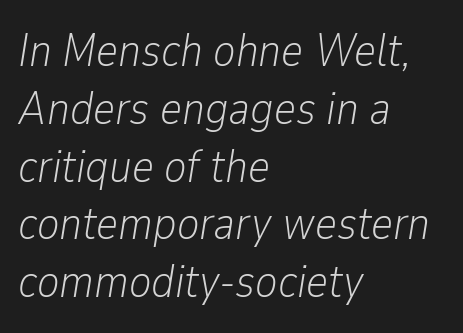
The image shows 47 px light, condensed type, italic (leaning right); set left-aligned, line spacing 1.23x, normal letter spacing, not underlined; low stroke contrast and a medium x-height.
